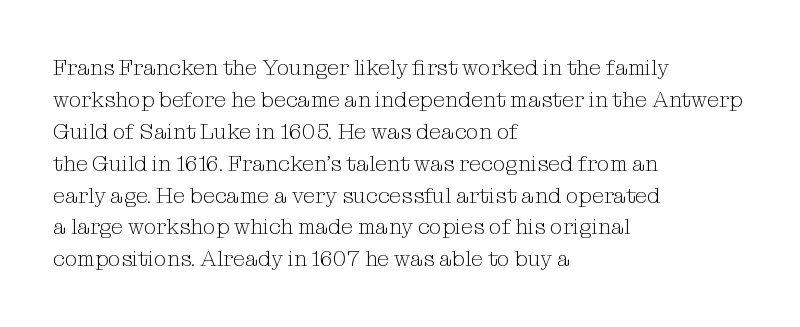
This sample uses an upright cut, with every glyph sitting square on the baseline. Check the space under the baseline: it is left empty. These lines are set flush left with a ragged right edge. Weight: not bold — regular or lighter.
